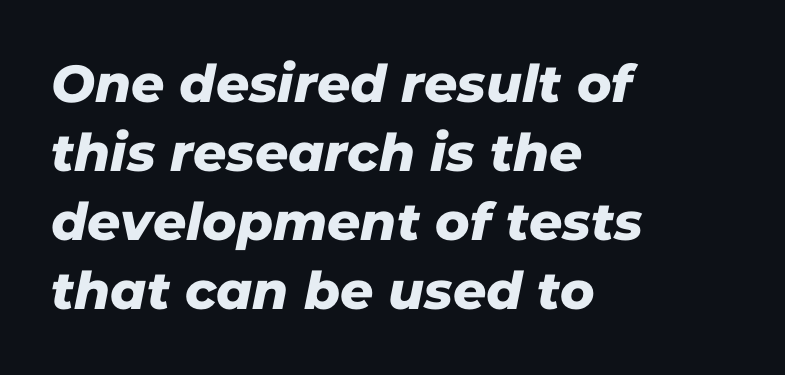
Q: Is the typeface a serif or a sans-serif typeface? A: Sans-serif.
Q: Is the text underlined? A: No.
Q: How is the paragraph aligned? A: Left-aligned.
Q: Is the spacing between letters normal or unusually wide? A: Normal.
Q: Is the spacing between lines tight, normal or loose? A: Normal.
Q: Width (condensed, normal, or wide)? A: Normal.
Q: Stroke contrast? A: Low.
Q: x-height? A: Medium.
Q: Monospaced? A: No.
